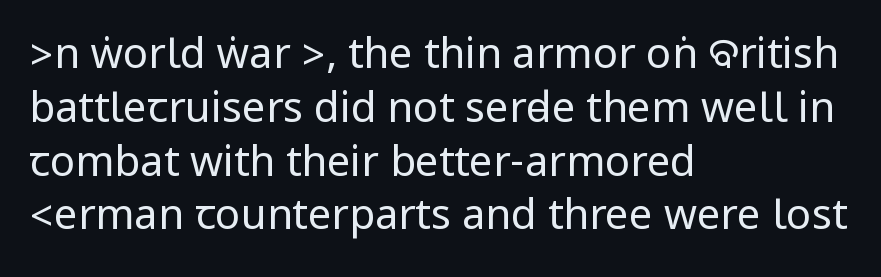
{"serif": "no", "italic": "no", "bold": "no", "weight": "regular", "width": "condensed", "stroke_contrast": "low", "underline": "no", "align": "left", "line_spacing": "normal", "line_spacing_ratio": 1.28, "letter_spacing": "normal", "letter_spacing_em": 0.0, "glyph_px": 42}
